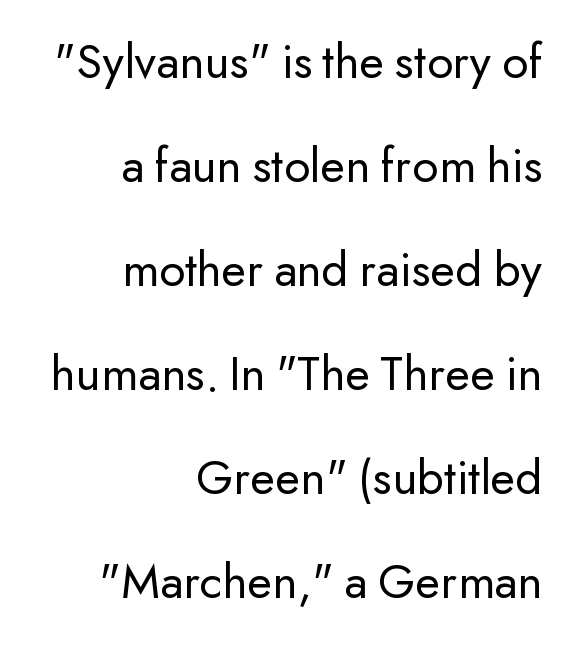
Q: Is the text bold? A: No.
Q: Is the text italic (slanted)? A: No, it is upright.
Q: Is the typeface a serif or a sans-serif typeface? A: Sans-serif.
Q: Is the text underlined? A: No.
Q: How is the paragraph aligned? A: Right-aligned.
Q: Is the spacing between letters normal or unusually wide? A: Normal.
Q: Is the spacing between lines tight, normal or loose? A: Loose.
Q: Width (condensed, normal, or wide)? A: Normal.
Q: Stroke contrast? A: Low.
Q: x-height? A: Small.
Q: Monospaced? A: No.
